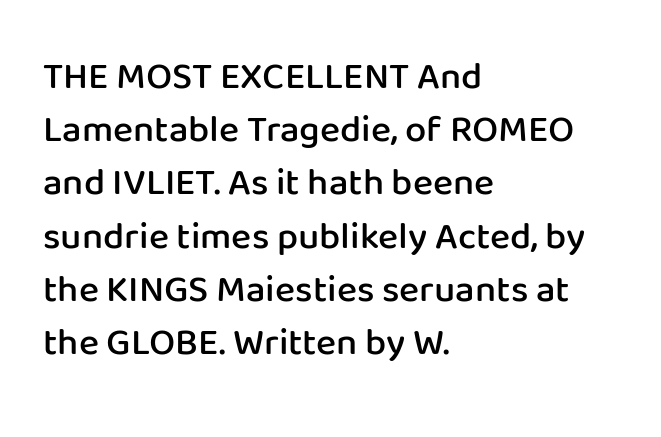
Q: Is the text bold? A: Semi-bold.
Q: Is the text italic (slanted)? A: No, it is upright.
Q: Is the typeface a serif or a sans-serif typeface? A: Sans-serif.
Q: Is the text underlined? A: No.
Q: How is the paragraph aligned? A: Left-aligned.
Q: Is the spacing between letters normal or unusually wide? A: Normal.
Q: Is the spacing between lines tight, normal or loose? A: Normal.
Q: Width (condensed, normal, or wide)? A: Normal.
Q: Stroke contrast? A: Low.
Q: x-height? A: Medium.
Q: Monospaced? A: No.
